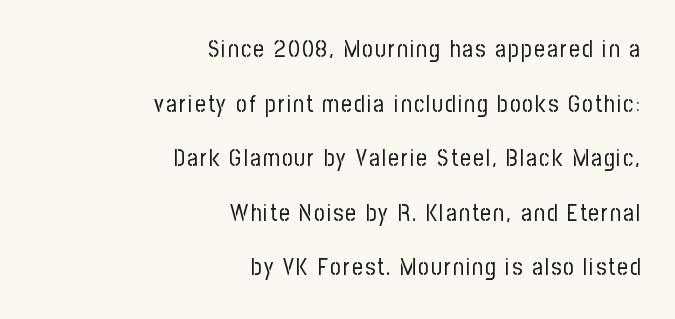
{"italic": "no", "bold": "no", "underline": "no", "align": "right", "line_spacing": "loose", "line_spacing_ratio": 2.37, "glyph_px": 23}
